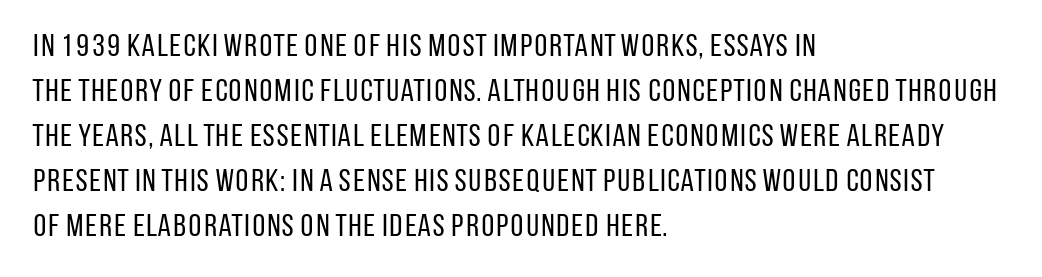
{"serif": "no", "italic": "no", "bold": "no", "weight": "regular", "width": "condensed", "stroke_contrast": "low", "x_height": "large", "monospaced": "no", "underline": "no", "align": "left", "line_spacing": "normal", "line_spacing_ratio": 1.41, "letter_spacing": "normal", "letter_spacing_em": 0.0, "glyph_px": 32}
